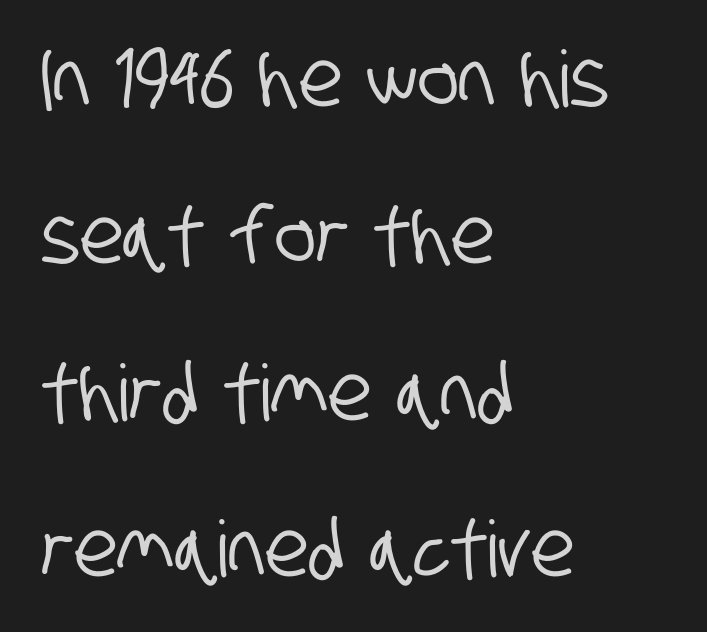
The image shows 78 px condensed sans-serif type; set left-aligned, loose line spacing (2.01x), normal letter spacing, not underlined; low stroke contrast and a large x-height.
